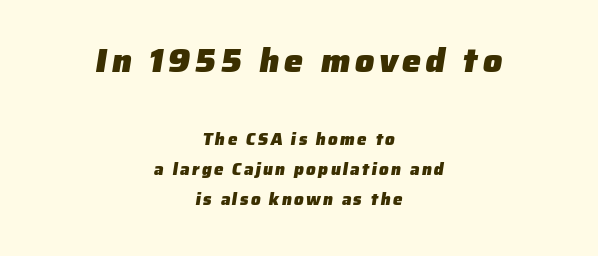
Q: Is the text bold? A: Yes.
Q: Is the typeface a serif or a sans-serif typeface? A: Sans-serif.
Q: Is the text underlined? A: No.
Q: How is the paragraph aligned? A: Centered.
Q: Which block of text is set in a larger size, the first (top) or the second (bottom)? A: The first (top) one.
Q: Width (condensed, normal, or wide)? A: Normal.
Q: Stroke contrast? A: Low.
Q: x-height? A: Medium.
Q: Monospaced? A: No.
